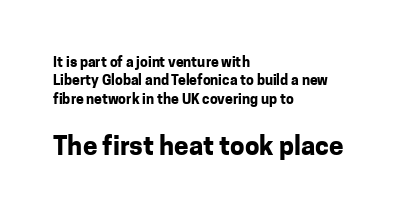
The image shows 26 px bold type, upright; set left-aligned, normal line spacing (1.32x), normal letter spacing, not underlined; the second (bottom) block is 1.86x larger.
